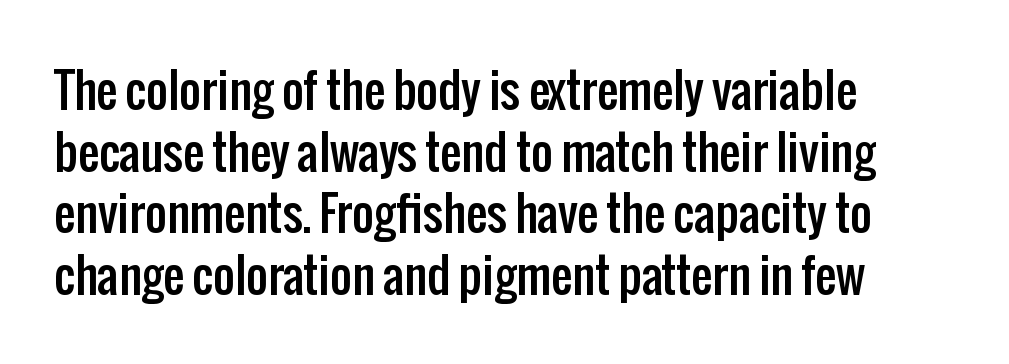
Q: Is the text italic (slanted)? A: No, it is upright.
Q: Is the typeface a serif or a sans-serif typeface? A: Sans-serif.
Q: Is the text underlined? A: No.
Q: How is the paragraph aligned? A: Left-aligned.
Q: Is the spacing between letters normal or unusually wide? A: Normal.
Q: Is the spacing between lines tight, normal or loose? A: Normal.
Q: Width (condensed, normal, or wide)? A: Condensed.
Q: Stroke contrast? A: Low.
Q: x-height? A: Medium.
Q: Monospaced? A: No.
